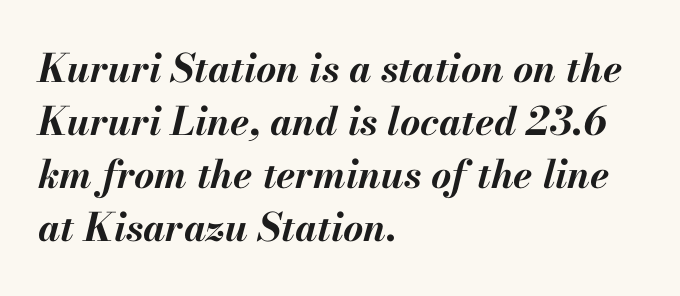
{"italic": "yes", "lean": "right", "slant_degrees": 13, "bold": "yes", "weight": "bold", "width": "normal", "stroke_contrast": "medium", "x_height": "small", "monospaced": "no", "underline": "no", "align": "left", "line_spacing": "normal", "line_spacing_ratio": 1.36, "letter_spacing": "normal", "letter_spacing_em": 0.0, "glyph_px": 39}
